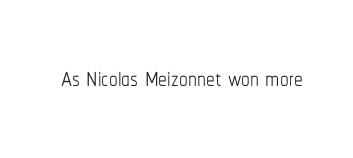
{"italic": "no", "bold": "no", "weight": "thin", "width": "condensed", "stroke_contrast": "low", "x_height": "medium", "monospaced": "no", "underline": "no", "letter_spacing": "normal", "letter_spacing_em": 0.0, "glyph_px": 35}
